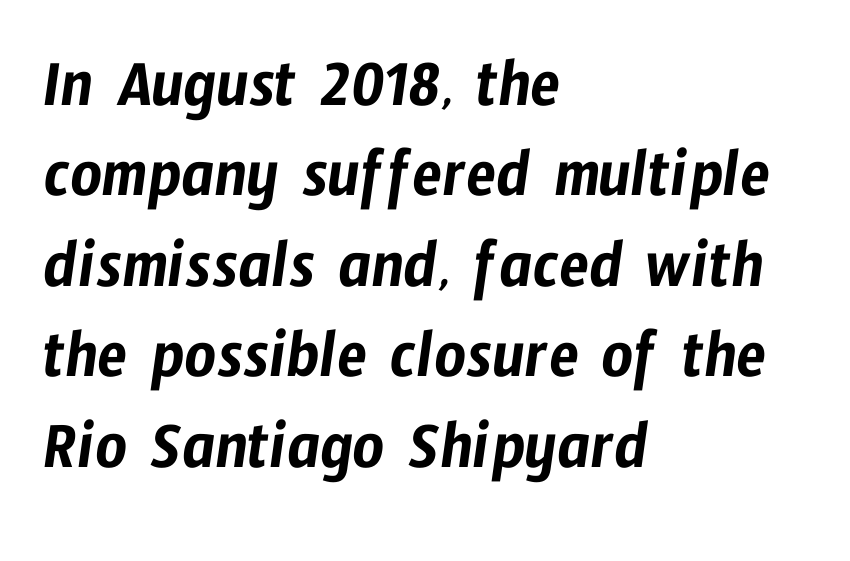
Q: Is the typeface a serif or a sans-serif typeface? A: Sans-serif.
Q: Is the text underlined? A: No.
Q: How is the paragraph aligned? A: Left-aligned.
Q: Is the spacing between letters normal or unusually wide? A: Normal.
Q: Is the spacing between lines tight, normal or loose? A: Normal.
Q: Width (condensed, normal, or wide)? A: Condensed.
Q: Stroke contrast? A: Low.
Q: x-height? A: Medium.
Q: Monospaced? A: No.
